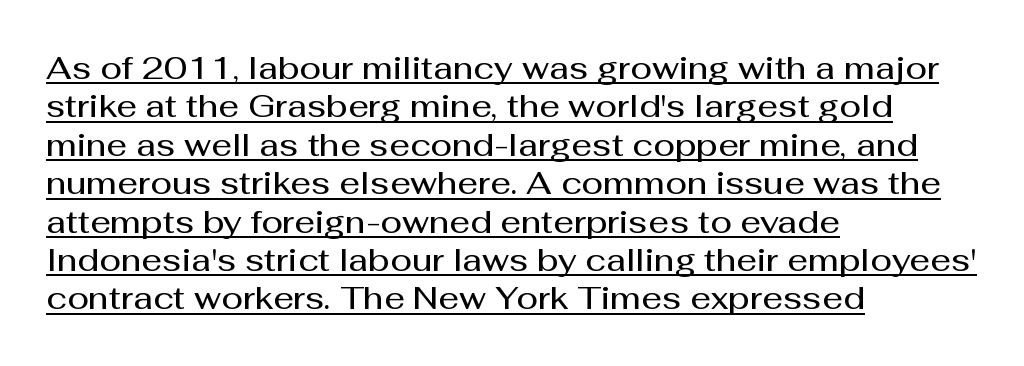
Q: Is the text bold? A: Semi-bold.
Q: Is the text italic (slanted)? A: No, it is upright.
Q: Is the typeface a serif or a sans-serif typeface? A: Sans-serif.
Q: Is the text underlined? A: Yes.
Q: How is the paragraph aligned? A: Left-aligned.
Q: Is the spacing between letters normal or unusually wide? A: Normal.
Q: Width (condensed, normal, or wide)? A: Normal.
Q: Stroke contrast? A: Medium.
Q: x-height? A: Medium.
Q: Monospaced? A: No.
